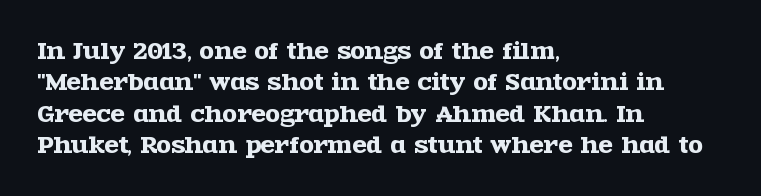
The compositor pushed each line to the left boundary. The designer left line spacing at the default. The rendering keeps characters at their native spacing. No italicization has been applied; the sample stays upright. Clear beneath every line of the passage.
